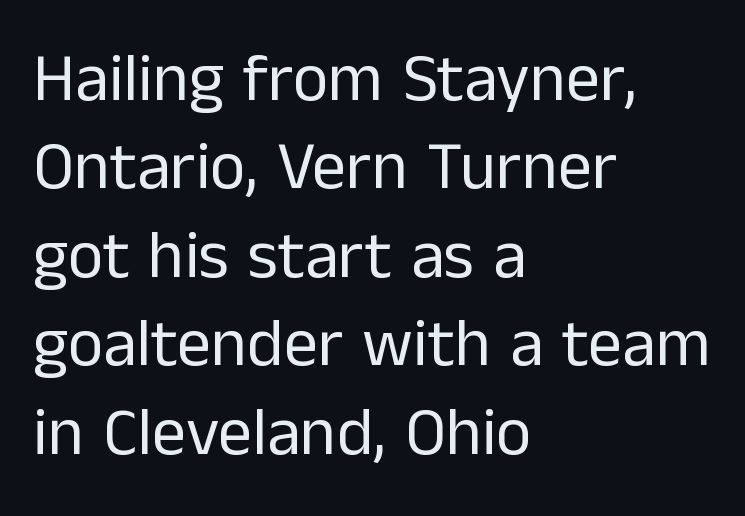
The image shows 68 px regular-weight sans-serif type, upright; set left-aligned, normal line spacing (1.3x), normal letter spacing, not underlined; low stroke contrast and a medium x-height.
